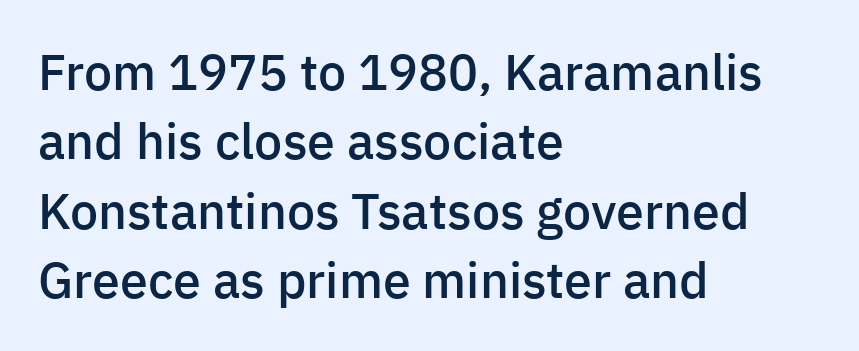
Interline gaps are of average width in this sample. Casual observation: everything's shoved over to the left. The words here are not underlined. Students, this is semibold: more ink than regular, less than bold. Regarding serifs, this sample does without them.
